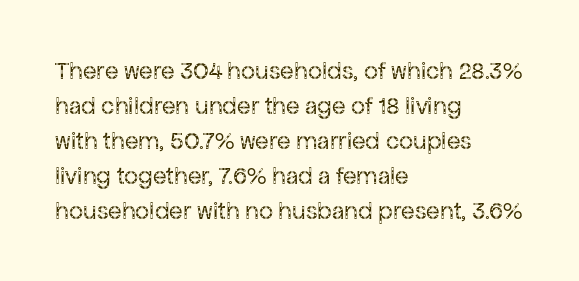
{"italic": "no", "bold": "no", "underline": "no", "align": "left", "line_spacing": "normal", "line_spacing_ratio": 1.4, "letter_spacing": "normal", "letter_spacing_em": 0.0, "glyph_px": 25}
